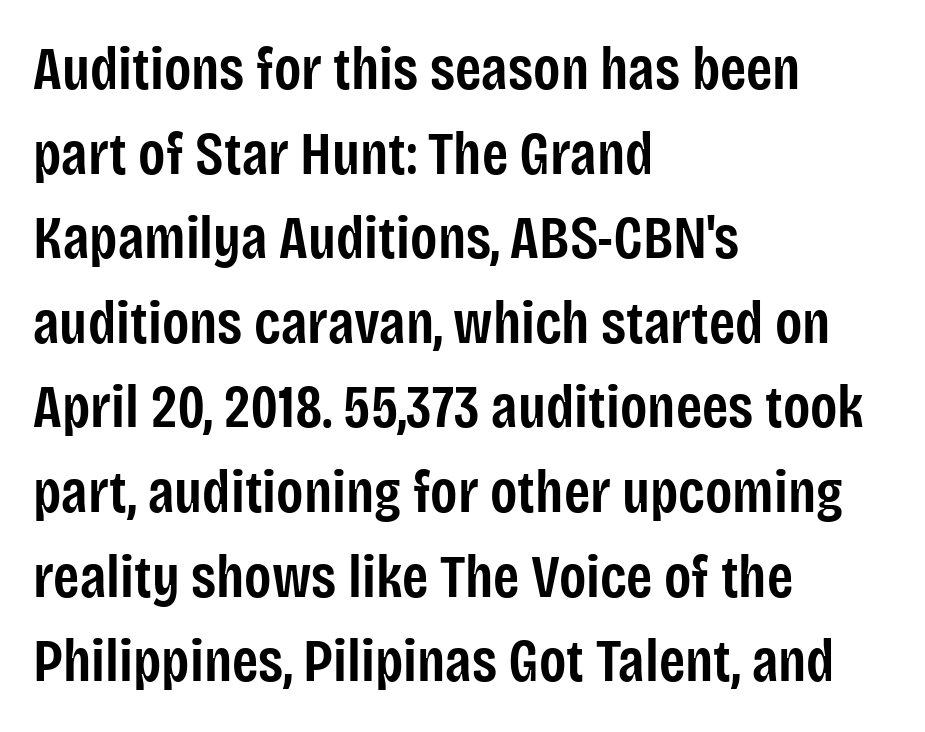
If you measured baseline to baseline, you'd find a middling distance. The words here are not underlined. The rag falls on the right side of this text block. You could not count columns in this text — the font is proportionally spaced. The strokes are fattened partway — semibold, not bold. What stands out about the letter spacing? Nothing — it is the standard amount.
